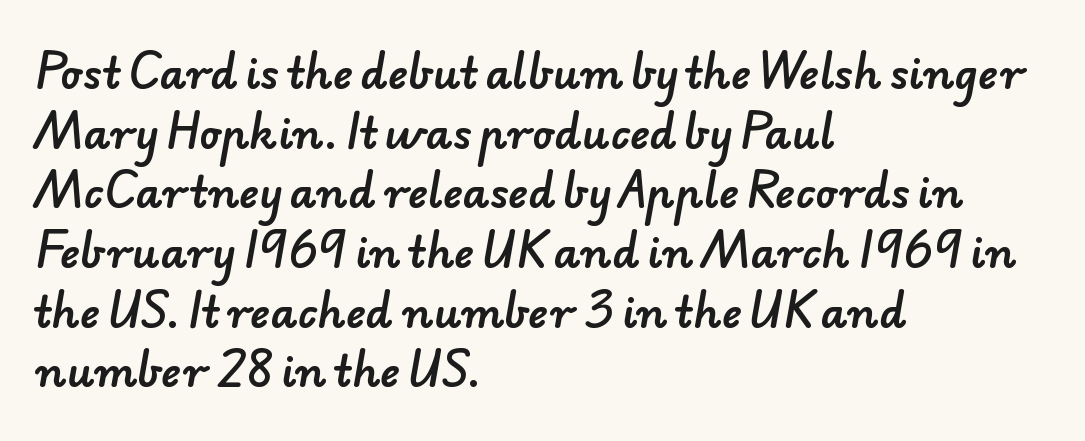
The image shows 42 px sans-serif type; set left-aligned, normal line spacing (1.42x), normal letter spacing, not underlined; low stroke contrast and a small x-height.
